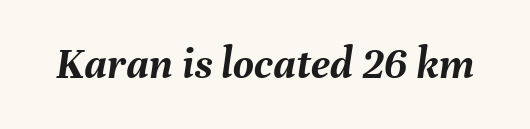
The image shows 45 px semibold type, italic (leaning right); set normal letter spacing, not underlined; medium stroke contrast and a medium x-height.
